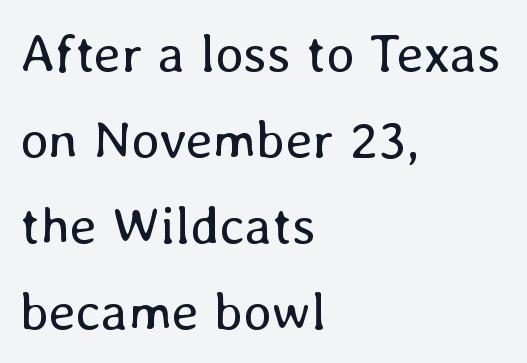
{"italic": "no", "bold": "no", "weight": "regular", "width": "normal", "stroke_contrast": "low", "x_height": "medium", "monospaced": "no", "underline": "no", "align": "left", "line_spacing": "normal", "line_spacing_ratio": 1.59, "letter_spacing": "normal", "letter_spacing_em": 0.0, "glyph_px": 54}
